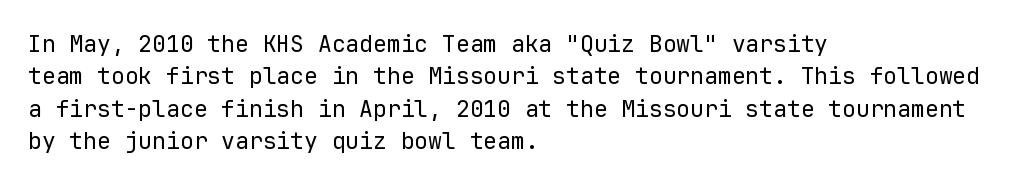
The image shows 23 px text type, upright; set left-aligned, normal line spacing (1.41x), normal letter spacing, not underlined.
